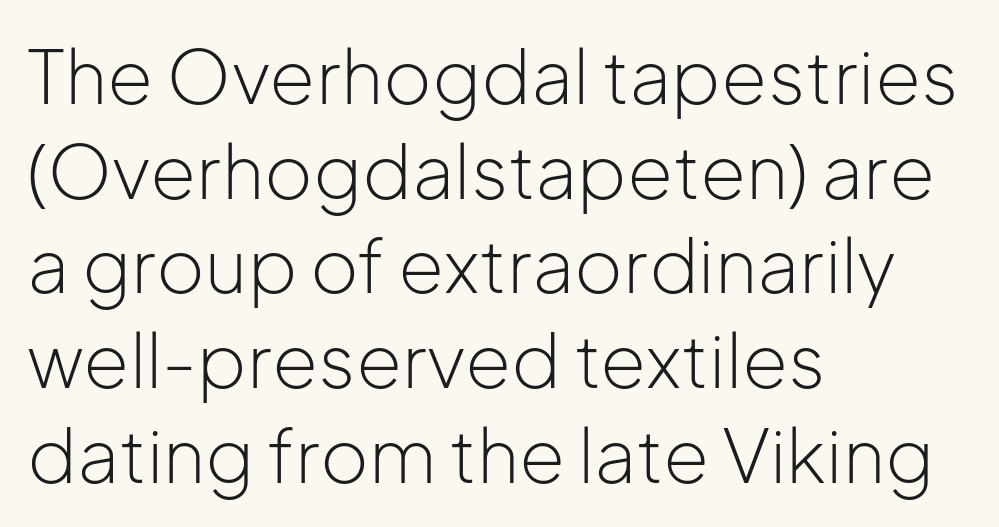
A typesetter would call this leading conventional body-copy spacing. Are there feet on the stems? There aren't — it's a sans. Is this a fixed-width face? No — the glyphs have proportional, varying widths. No chunkiness to these letters — they're not bold. The typesetter chose a ragged-right arrangement here. This rendering leaves character spacing at its baseline value.
